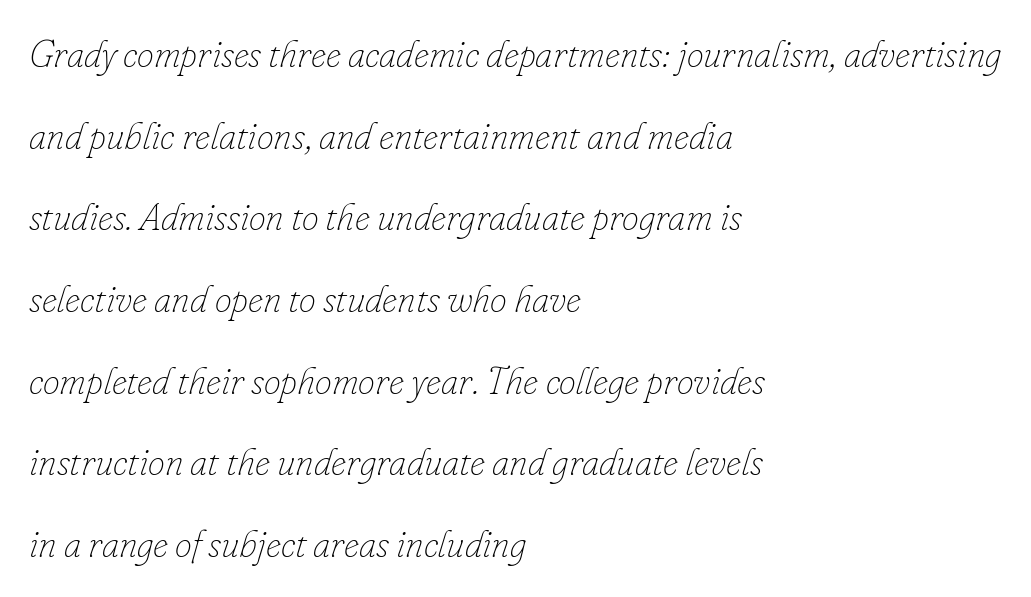
{"italic": "yes", "lean": "right", "slant_degrees": 16, "bold": "no", "weight": "thin", "width": "normal", "stroke_contrast": "low", "x_height": "small", "monospaced": "no", "underline": "no", "align": "left", "line_spacing": "loose", "line_spacing_ratio": 2.15, "letter_spacing": "normal", "letter_spacing_em": 0.0, "glyph_px": 38}
